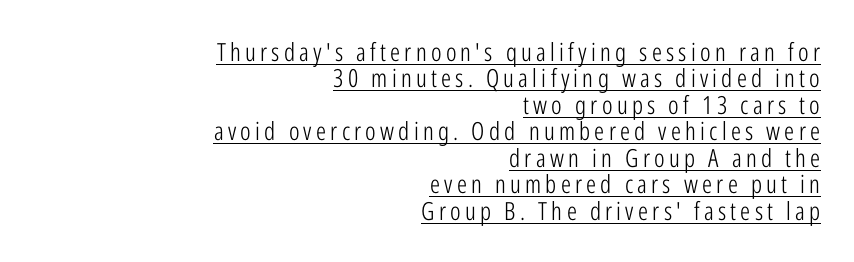
The image shows 25 px text type, upright; set right-aligned, tight line spacing (1.06x), underlined.
